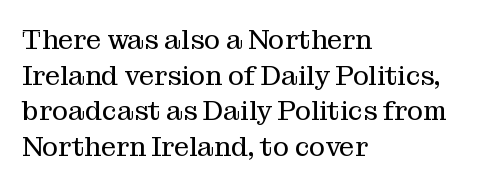
Notice how descenders clear the ascenders below comfortably — that's standard leading. Rule under the text: the space is simply empty. This rendering uses left alignment, leaving the right contour irregular. The type sits square on the baseline with zero lean. The font sits on the lighter half of the weight spectrum, regular included. The gaps between neighbouring characters are ordinary and unremarkable.
